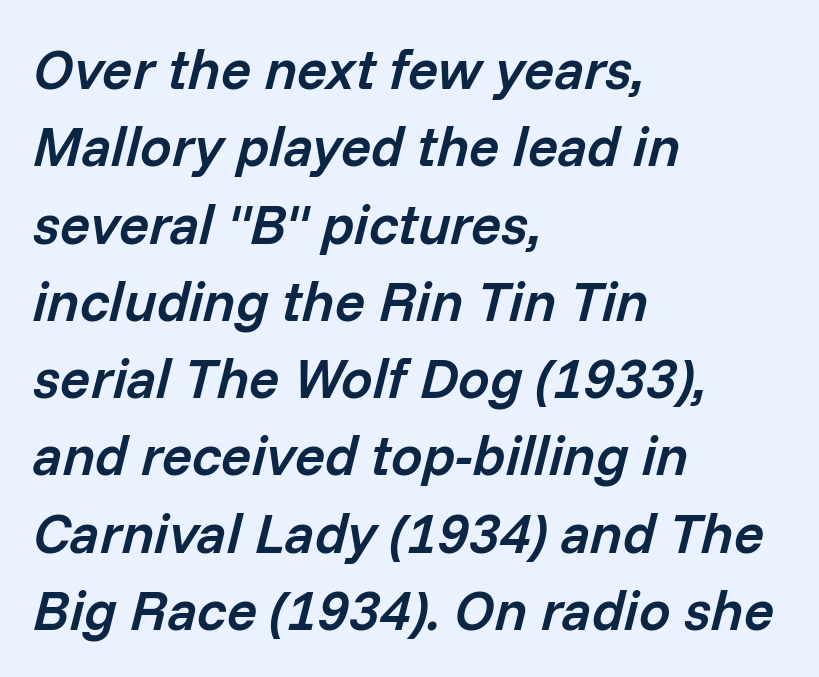
The letters are semibold — heavier than regular but short of a full bold. A student would call this left alignment; a typographer would say flush left, rag right. The typography opts for an oblique posture over an upright one. The gap between lines stays unmarked. The designer left line spacing at the default. Spacing verdict: proportional, widths tailored to each character.
